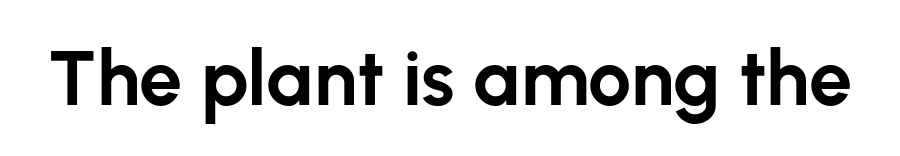
The image shows 77 px bold sans-serif type, upright; set normal letter spacing, not underlined; low stroke contrast and a medium x-height.
